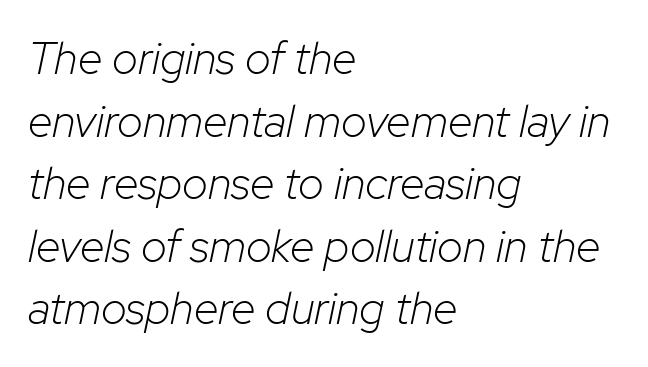
The image shows 45 px light type, italic (leaning right); set left-aligned, normal line spacing (1.39x), normal letter spacing, not underlined; low stroke contrast and a medium x-height.
